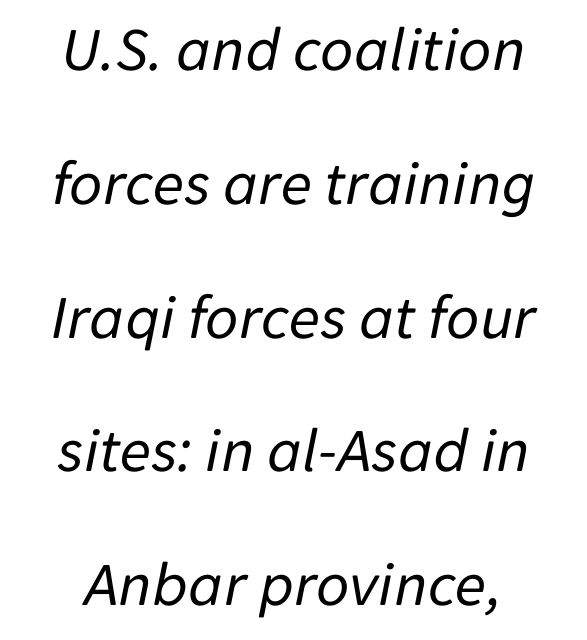
Q: Is the text bold? A: No.
Q: Is the text italic (slanted)? A: Yes, it leans right by about 11 degrees.
Q: Is the text underlined? A: No.
Q: How is the paragraph aligned? A: Centered.
Q: Is the spacing between letters normal or unusually wide? A: Normal.
Q: Is the spacing between lines tight, normal or loose? A: Loose.
Q: Width (condensed, normal, or wide)? A: Normal.
Q: Stroke contrast? A: Low.
Q: x-height? A: Medium.
Q: Monospaced? A: No.
